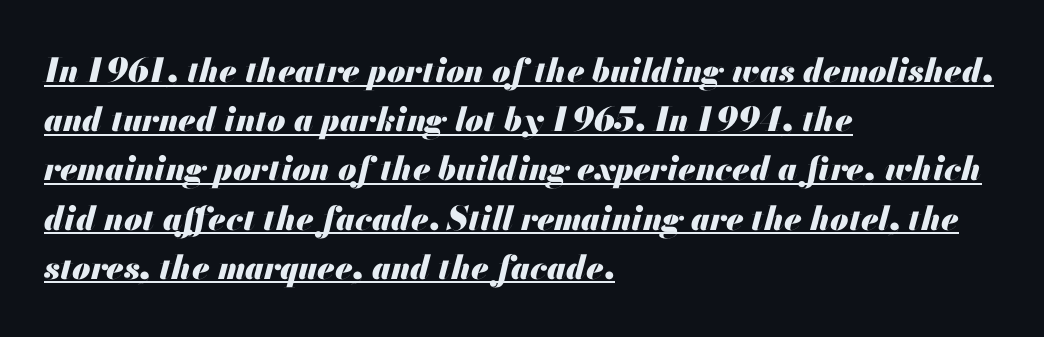
{"italic": "yes", "lean": "right", "slant_degrees": 13, "bold": "yes", "weight": "heavy", "width": "normal", "stroke_contrast": "medium", "x_height": "small", "monospaced": "no", "underline": "yes", "align": "left", "line_spacing": "normal", "line_spacing_ratio": 1.49, "letter_spacing": "normal", "letter_spacing_em": 0.0, "glyph_px": 33}
